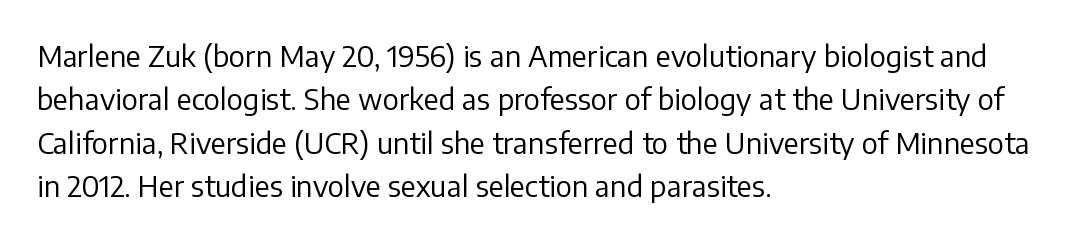
The image shows 29 px regular-weight sans-serif type, upright; set left-aligned, normal line spacing (1.5x), normal letter spacing, not underlined; low stroke contrast and a medium x-height.
